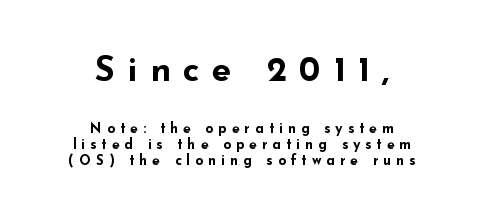
{"serif": "no", "italic": "no", "bold": "yes", "weight": "bold", "width": "wide", "stroke_contrast": "low", "x_height": "small", "monospaced": "no", "underline": "no", "align": "center", "line_spacing": "tight", "line_spacing_ratio": 1.14, "letter_spacing": "wide", "letter_spacing_em": 0.35, "larger_block": "first", "size_ratio": 2.5, "glyph_px": 35}
